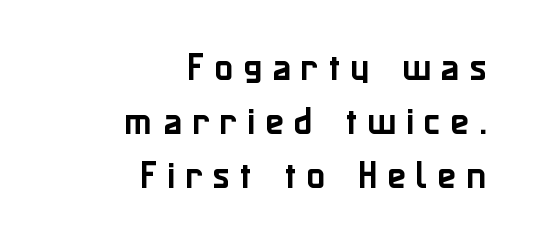
The image shows 31 px sans-serif type, upright; set right-aligned, line spacing 1.74x, unusually wide letter spacing (+0.32 em), not underlined; low stroke contrast and a medium x-height.
